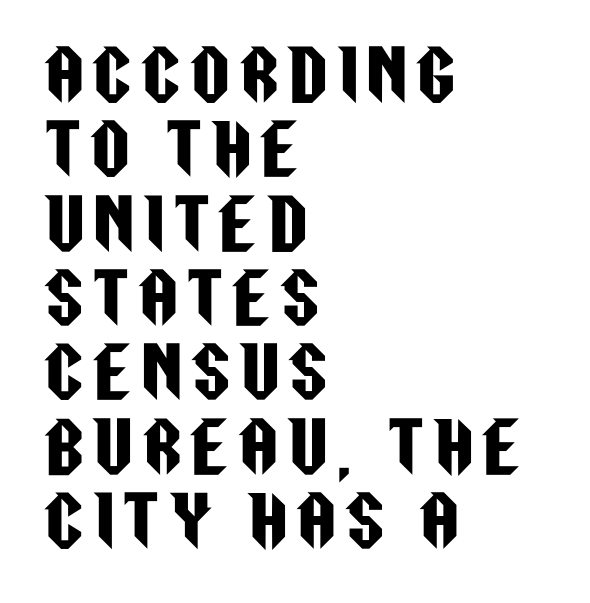
The image shows 67 px condensed sans-serif type, upright; set left-aligned, tight line spacing (1.11x), not underlined; low stroke contrast and a large x-height.
